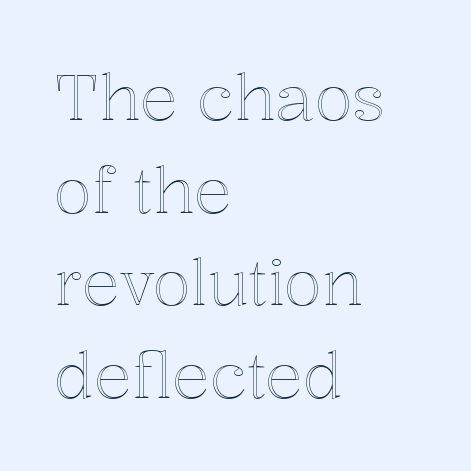
The image shows 63 px text type, upright; set left-aligned, normal line spacing (1.47x), normal letter spacing, not underlined; a medium x-height.
